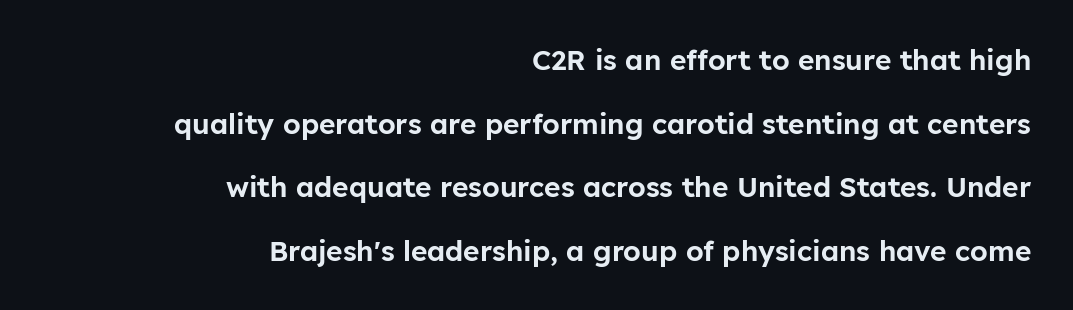
Q: Is the text italic (slanted)? A: No, it is upright.
Q: Is the typeface a serif or a sans-serif typeface? A: Sans-serif.
Q: Is the text underlined? A: No.
Q: How is the paragraph aligned? A: Right-aligned.
Q: Is the spacing between letters normal or unusually wide? A: Normal.
Q: Is the spacing between lines tight, normal or loose? A: Loose.
Q: Width (condensed, normal, or wide)? A: Normal.
Q: Stroke contrast? A: Low.
Q: x-height? A: Medium.
Q: Monospaced? A: No.
